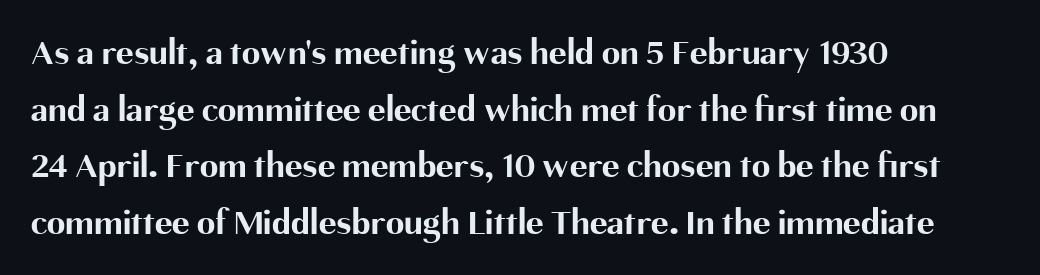
Q: Is the text bold? A: Yes.
Q: Is the text italic (slanted)? A: No, it is upright.
Q: Is the typeface a serif or a sans-serif typeface? A: Sans-serif.
Q: Is the text underlined? A: No.
Q: How is the paragraph aligned? A: Left-aligned.
Q: Is the spacing between letters normal or unusually wide? A: Normal.
Q: Is the spacing between lines tight, normal or loose? A: Normal.
Q: Width (condensed, normal, or wide)? A: Normal.
Q: Stroke contrast? A: Medium.
Q: x-height? A: Medium.
Q: Monospaced? A: No.
